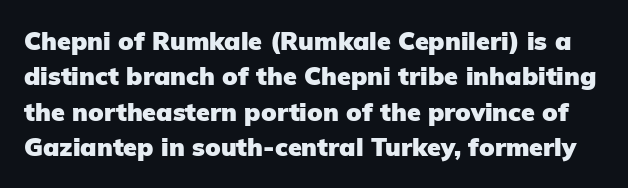
Q: Is the text bold? A: Yes.
Q: Is the text italic (slanted)? A: No, it is upright.
Q: Is the text underlined? A: No.
Q: Is the spacing between letters normal or unusually wide? A: Normal.
Q: Is the spacing between lines tight, normal or loose? A: Normal.
